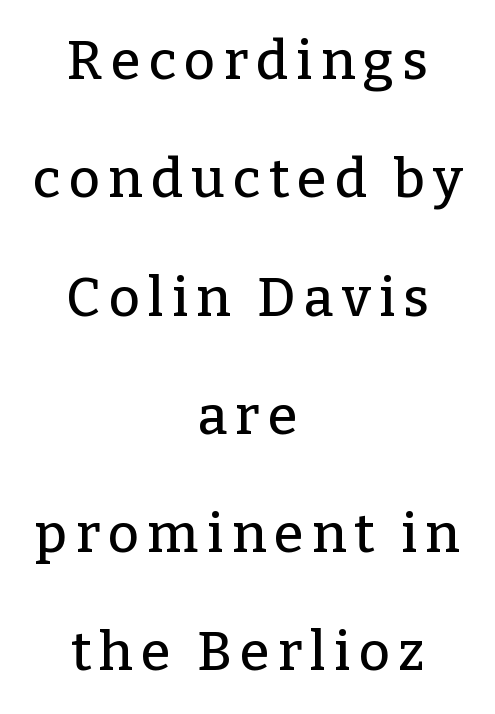
{"serif": "yes", "italic": "no", "width": "normal", "stroke_contrast": "low", "x_height": "medium", "monospaced": "no", "underline": "no", "align": "center", "line_spacing": "loose", "line_spacing_ratio": 2.19, "glyph_px": 54}
